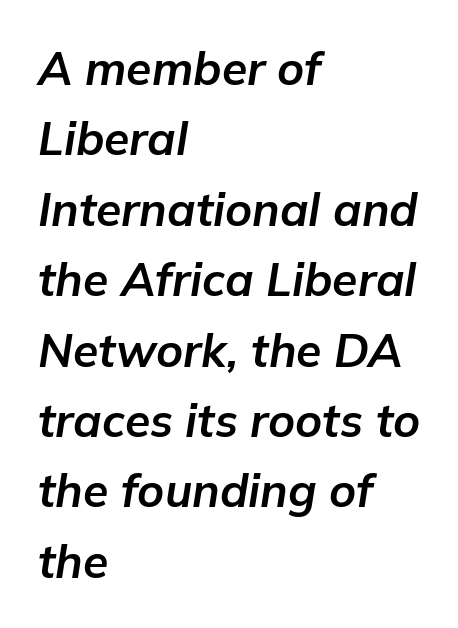
Q: Is the text bold? A: Yes.
Q: Is the text italic (slanted)? A: Yes, it leans right by about 9 degrees.
Q: Is the text underlined? A: No.
Q: How is the paragraph aligned? A: Left-aligned.
Q: Is the spacing between letters normal or unusually wide? A: Normal.
Q: Is the spacing between lines tight, normal or loose? A: Normal.
Q: Width (condensed, normal, or wide)? A: Normal.
Q: Stroke contrast? A: Low.
Q: x-height? A: Medium.
Q: Monospaced? A: No.
